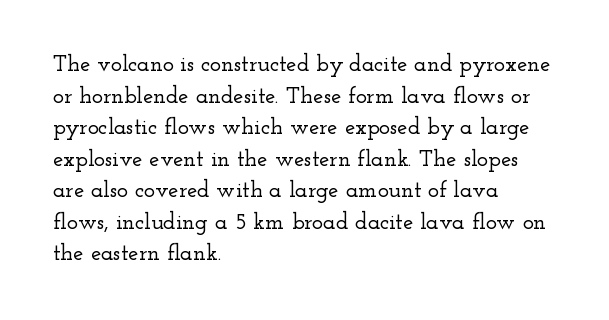
{"italic": "no", "underline": "no", "align": "left", "line_spacing": "normal", "line_spacing_ratio": 1.37, "letter_spacing": "normal", "letter_spacing_em": 0.0, "glyph_px": 23}
